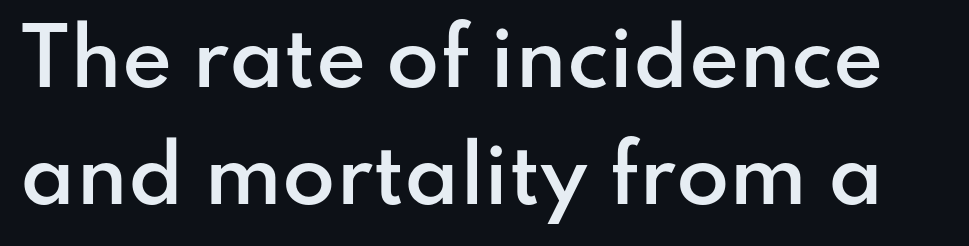
Q: Is the text bold? A: Semi-bold.
Q: Is the text italic (slanted)? A: No, it is upright.
Q: Is the typeface a serif or a sans-serif typeface? A: Sans-serif.
Q: Is the text underlined? A: No.
Q: Is the spacing between letters normal or unusually wide? A: Normal.
Q: Is the spacing between lines tight, normal or loose? A: Normal.
Q: Width (condensed, normal, or wide)? A: Normal.
Q: Stroke contrast? A: Low.
Q: x-height? A: Small.
Q: Monospaced? A: No.
